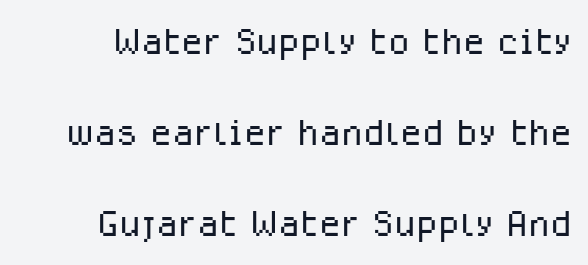
The horizontal fit of the characters is conventional and even. The space directly below the letters is spotless. Think of a printed novel: that variable character pitch is what you see here. It's the straight-up-and-down kind of type. Summary of weight: not heavy and not bold.
